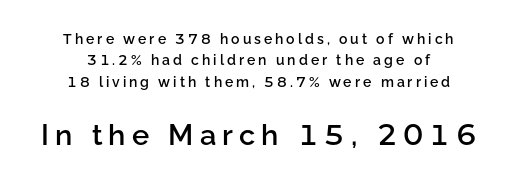
{"serif": "no", "italic": "no", "bold": "semi", "weight": "semibold", "width": "normal", "stroke_contrast": "low", "x_height": "medium", "monospaced": "no", "underline": "no", "align": "center", "line_spacing": "normal", "line_spacing_ratio": 1.52, "letter_spacing": "wide", "letter_spacing_em": 0.21, "larger_block": "second", "size_ratio": 2.07, "glyph_px": 29}
